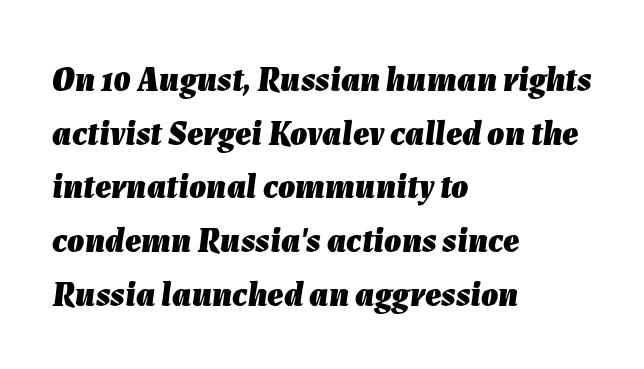
The image shows 34 px heavy type, italic (leaning right); set left-aligned, normal line spacing (1.58x), normal letter spacing, not underlined; low stroke contrast and a medium x-height.
